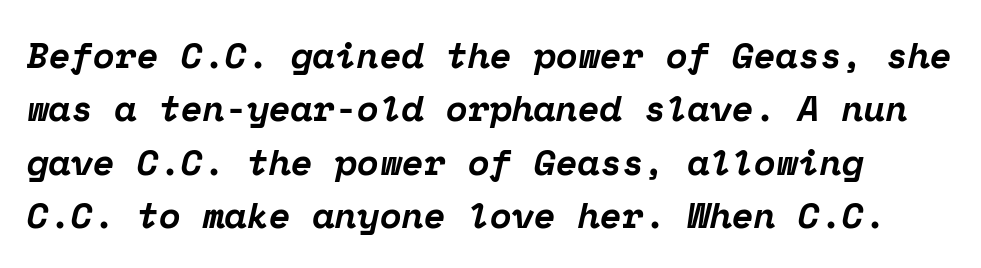
{"serif": "yes", "italic": "yes", "lean": "right", "slant_degrees": 12, "bold": "yes", "weight": "bold", "width": "normal", "stroke_contrast": "low", "x_height": "medium", "monospaced": "yes", "underline": "no", "line_spacing": "normal", "line_spacing_ratio": 1.48, "letter_spacing": "normal", "letter_spacing_em": 0.0, "glyph_px": 36}
